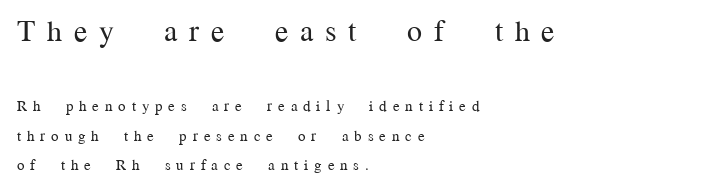
Q: Is the text bold? A: No.
Q: Is the text italic (slanted)? A: No, it is upright.
Q: Is the typeface a serif or a sans-serif typeface? A: Serif.
Q: Is the text underlined? A: No.
Q: How is the paragraph aligned? A: Left-aligned.
Q: Is the spacing between letters normal or unusually wide? A: Unusually wide.
Q: Is the spacing between lines tight, normal or loose? A: Loose.
Q: Which block of text is set in a larger size, the first (top) or the second (bottom)? A: The first (top) one.
Q: Width (condensed, normal, or wide)? A: Normal.
Q: Stroke contrast? A: Medium.
Q: x-height? A: Medium.
Q: Monospaced? A: No.
